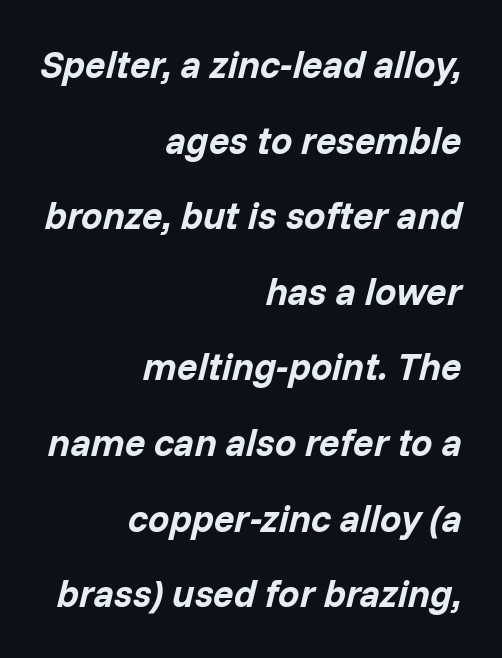
The image shows 38 px bold type, italic (leaning right); set right-aligned, loose line spacing (1.99x), normal letter spacing, not underlined; low stroke contrast and a medium x-height.
